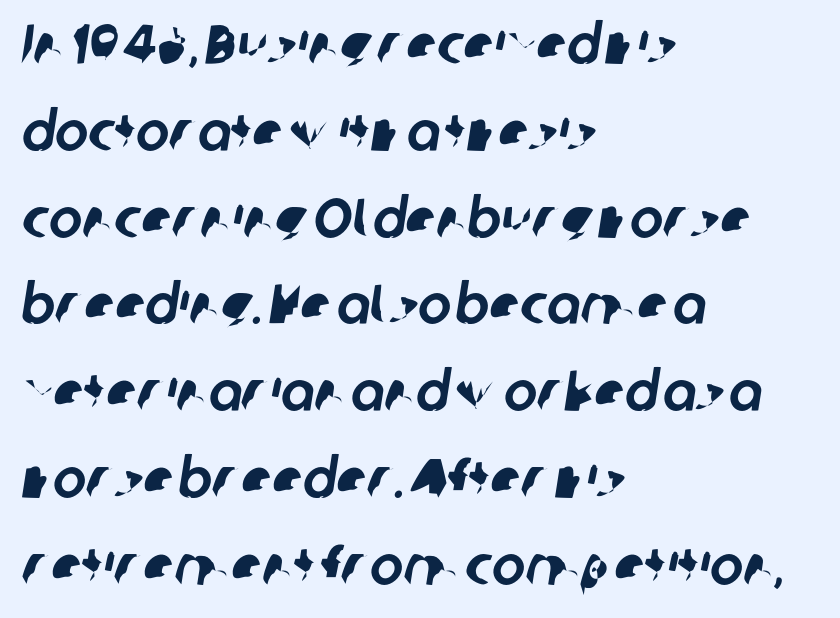
Q: Is the typeface a serif or a sans-serif typeface? A: Sans-serif.
Q: Is the text underlined? A: No.
Q: How is the paragraph aligned? A: Left-aligned.
Q: Is the spacing between letters normal or unusually wide? A: Normal.
Q: Is the spacing between lines tight, normal or loose? A: Normal.
Q: Width (condensed, normal, or wide)? A: Normal.
Q: Stroke contrast? A: Low.
Q: x-height? A: Medium.
Q: Monospaced? A: No.
